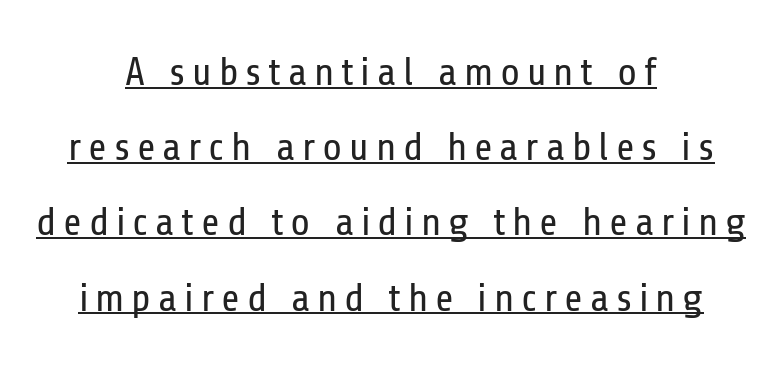
Q: Is the text bold? A: No.
Q: Is the text italic (slanted)? A: No, it is upright.
Q: Is the typeface a serif or a sans-serif typeface? A: Sans-serif.
Q: Is the text underlined? A: Yes.
Q: How is the paragraph aligned? A: Centered.
Q: Width (condensed, normal, or wide)? A: Condensed.
Q: Stroke contrast? A: Low.
Q: x-height? A: Medium.
Q: Monospaced? A: No.
